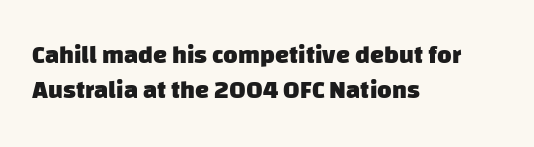
The passage is arranged the way most books set body copy — flush left. Letter spacing: default. A dark, heavy texture on the line: the type is bold. Leading: standard.
